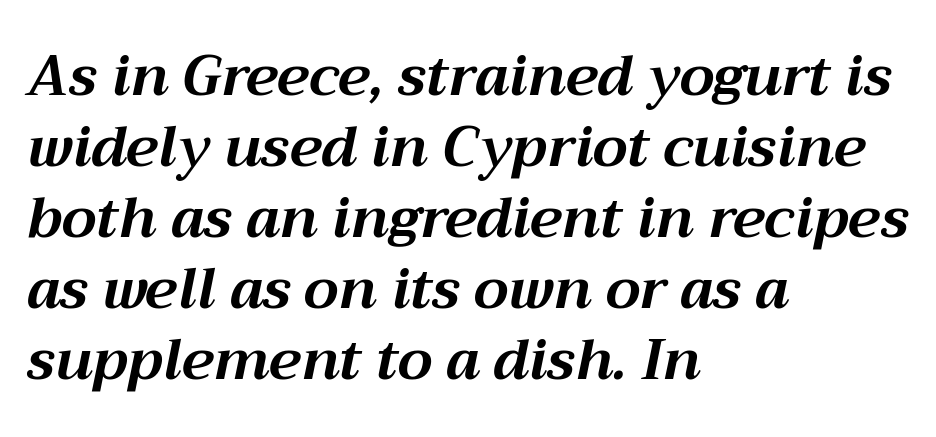
Q: Is the text bold? A: Yes.
Q: Is the text italic (slanted)? A: Yes, it leans right by about 12 degrees.
Q: Is the text underlined? A: No.
Q: How is the paragraph aligned? A: Left-aligned.
Q: Is the spacing between letters normal or unusually wide? A: Normal.
Q: Is the spacing between lines tight, normal or loose? A: Normal.
Q: Width (condensed, normal, or wide)? A: Normal.
Q: Stroke contrast? A: Medium.
Q: x-height? A: Medium.
Q: Monospaced? A: No.
